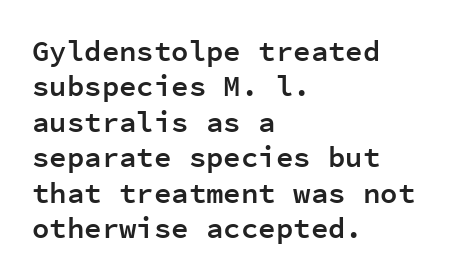
Q: Is the text bold? A: Semi-bold.
Q: Is the text italic (slanted)? A: No, it is upright.
Q: Is the typeface a serif or a sans-serif typeface? A: Sans-serif.
Q: Is the text underlined? A: No.
Q: How is the paragraph aligned? A: Left-aligned.
Q: Is the spacing between letters normal or unusually wide? A: Normal.
Q: Width (condensed, normal, or wide)? A: Normal.
Q: Stroke contrast? A: Low.
Q: x-height? A: Medium.
Q: Monospaced? A: Yes.
